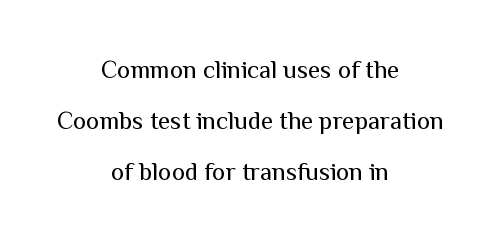
{"italic": "no", "bold": "no", "underline": "no", "align": "center", "line_spacing": "loose", "line_spacing_ratio": 2.05, "letter_spacing": "normal", "letter_spacing_em": 0.0, "glyph_px": 25}
